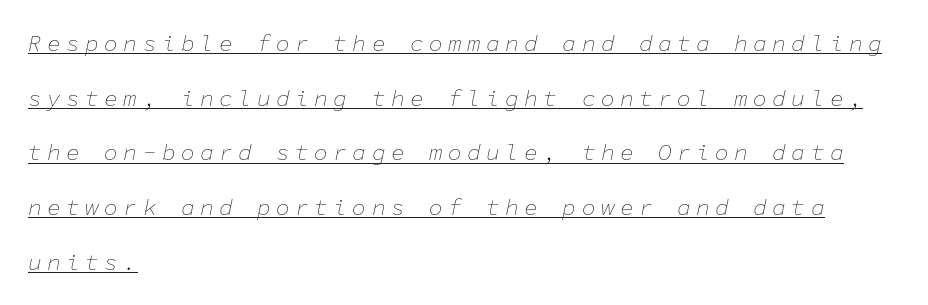
The typeface has the unassuming heft of standard copy or less. Is there much room between lines? Yes — plenty of vertical air separates them. Emphasis-style slanted type is in use. The tracking jumps out immediately: characters are airy and widely separated. This rendering uses left alignment, leaving the right contour irregular. Is there an underline? Yes — a line sits under the letters.
